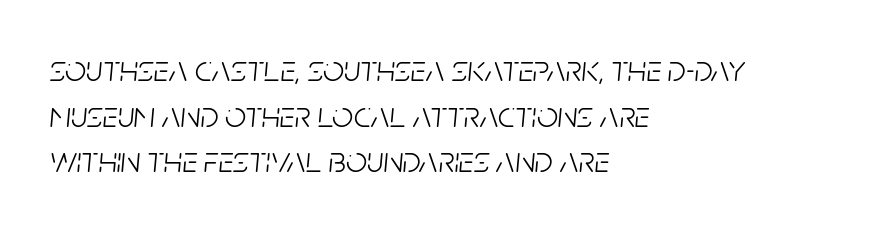
{"italic": "yes", "lean": "right", "slant_degrees": 5, "bold": "no", "weight": "light", "width": "condensed", "stroke_contrast": "low", "x_height": "large", "monospaced": "no", "underline": "no", "align": "left", "line_spacing_ratio": 1.23, "letter_spacing": "normal", "letter_spacing_em": 0.0, "glyph_px": 37}
